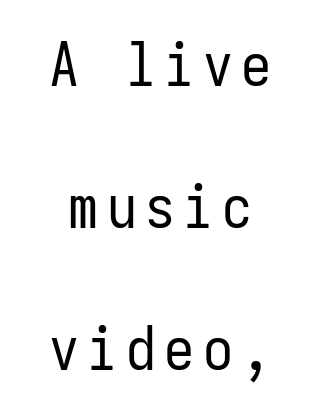
The image shows 60 px regular-weight, condensed sans-serif type, upright, monospaced; set centered, loose line spacing (2.37x), not underlined; low stroke contrast and a medium x-height.
